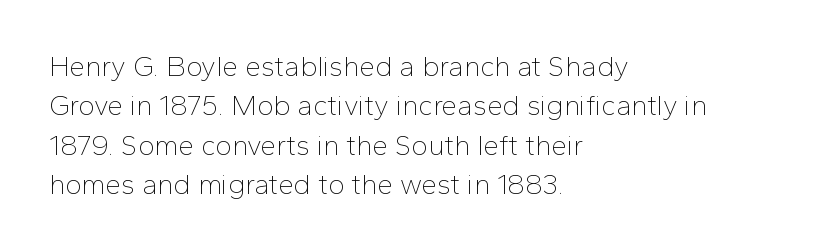
Is this a fixed-width face? No — the glyphs have proportional, varying widths. Alignment: flush left. The passage shown has conventional tracking throughout. Normally led — the rows are evenly, conventionally spaced.
